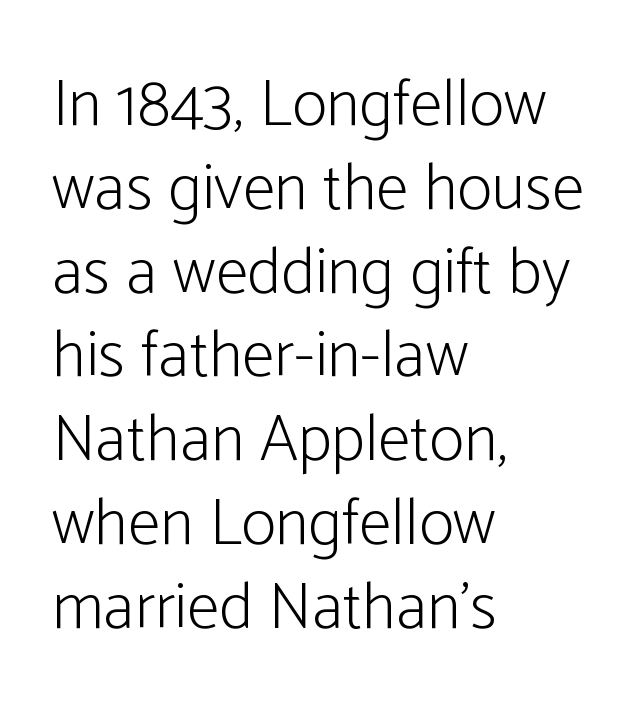
The face used here is proportionally spaced, like ordinary book or web type. Observe the absence of serifs on each vertical stroke in this sample. Underlining? Definitely not there. Standard letterfit; no display-style spreading of the glyphs. Italic: no, the glyphs are upright roman. Weight: regular or lighter.
